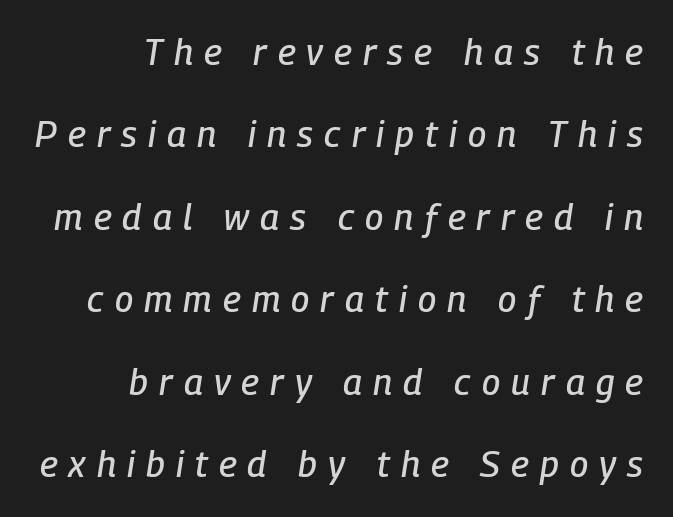
{"italic": "yes", "lean": "right", "slant_degrees": 9, "width": "condensed", "stroke_contrast": "low", "x_height": "medium", "monospaced": "no", "underline": "no", "align": "right", "line_spacing": "loose", "line_spacing_ratio": 2.29, "letter_spacing": "wide", "letter_spacing_em": 0.31, "glyph_px": 36}
